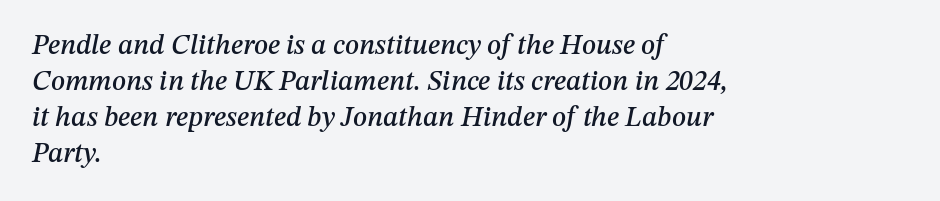
{"italic": "yes", "lean": "right", "slant_degrees": 12, "width": "normal", "stroke_contrast": "medium", "x_height": "medium", "monospaced": "no", "underline": "no", "align": "left", "line_spacing": "normal", "line_spacing_ratio": 1.28, "letter_spacing": "normal", "letter_spacing_em": 0.0, "glyph_px": 28}
